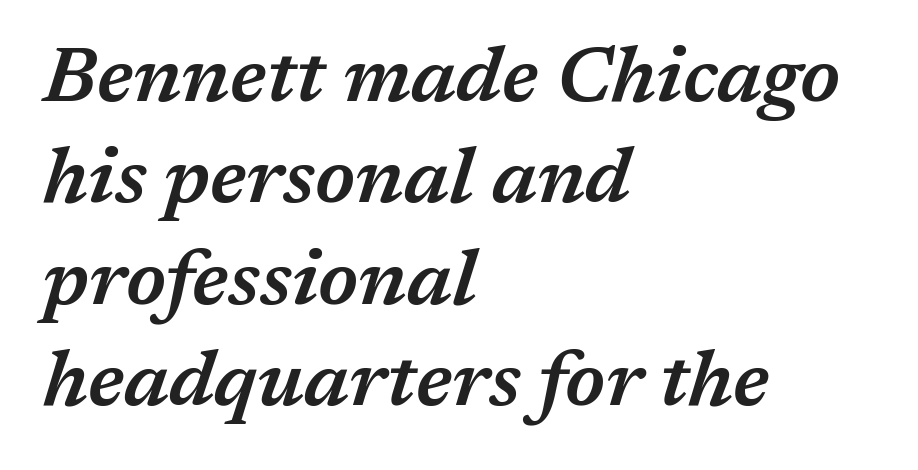
The image shows 78 px semibold type, italic (leaning right); set left-aligned, normal line spacing (1.3x), normal letter spacing, not underlined; medium stroke contrast and a medium x-height.
